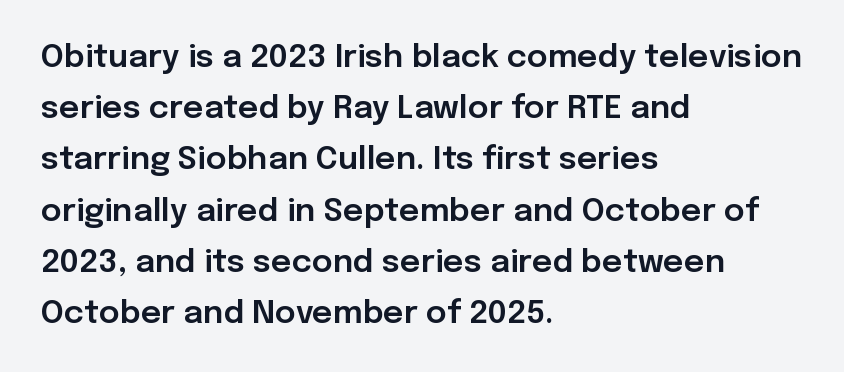
{"serif": "no", "italic": "no", "width": "normal", "stroke_contrast": "low", "x_height": "medium", "monospaced": "no", "underline": "no", "align": "left", "line_spacing": "normal", "line_spacing_ratio": 1.6, "letter_spacing": "normal", "letter_spacing_em": 0.0, "glyph_px": 32}
